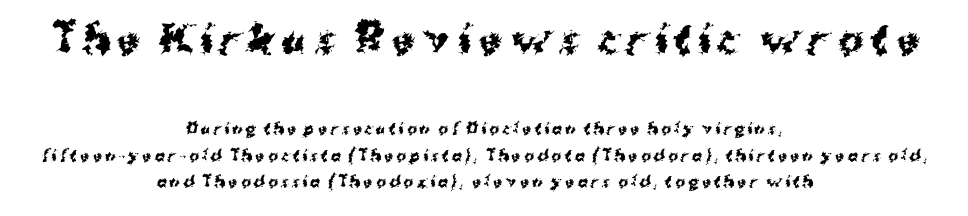
Q: Is the text bold? A: Yes.
Q: Is the text italic (slanted)? A: Yes.
Q: Is the typeface a serif or a sans-serif typeface? A: Sans-serif.
Q: Is the text underlined? A: No.
Q: How is the paragraph aligned? A: Centered.
Q: Which block of text is set in a larger size, the first (top) or the second (bottom)? A: The first (top) one.
Q: Width (condensed, normal, or wide)? A: Normal.
Q: Stroke contrast? A: Medium.
Q: x-height? A: Medium.
Q: Monospaced? A: No.
